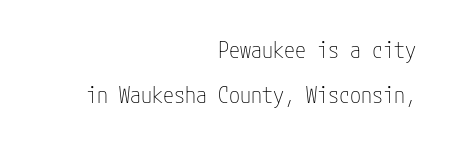
Q: Is the text bold? A: No.
Q: Is the text italic (slanted)? A: No, it is upright.
Q: Is the text underlined? A: No.
Q: How is the paragraph aligned? A: Right-aligned.
Q: Is the spacing between letters normal or unusually wide? A: Normal.
Q: Is the spacing between lines tight, normal or loose? A: Loose.
